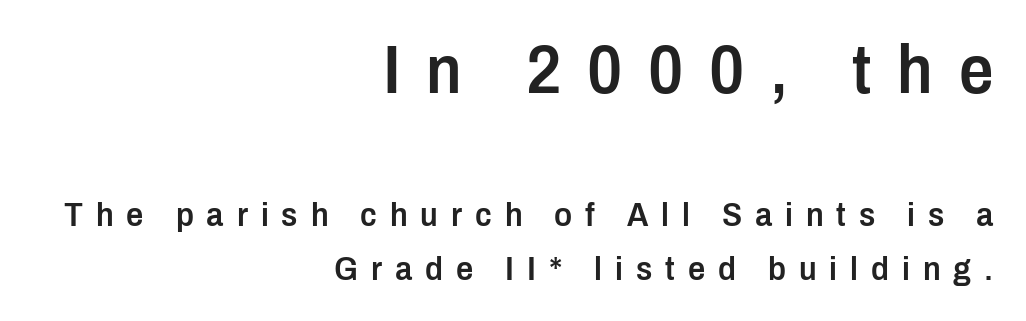
The image shows 68 px semibold, condensed sans-serif type, upright; set right-aligned, normal line spacing (1.59x), unusually wide letter spacing (+0.38 em), not underlined; the first (top) block is 2.0x larger; low stroke contrast and a medium x-height.
